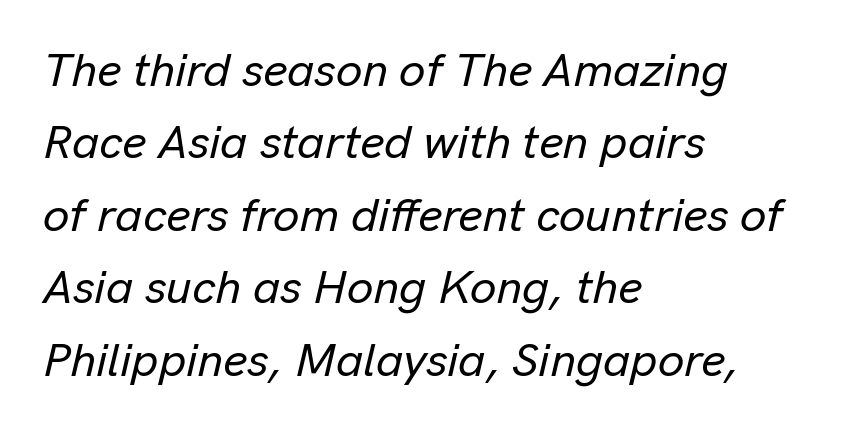
The image shows 47 px text type, italic (leaning right); set left-aligned, normal line spacing (1.54x), normal letter spacing, not underlined; low stroke contrast and a medium x-height.
